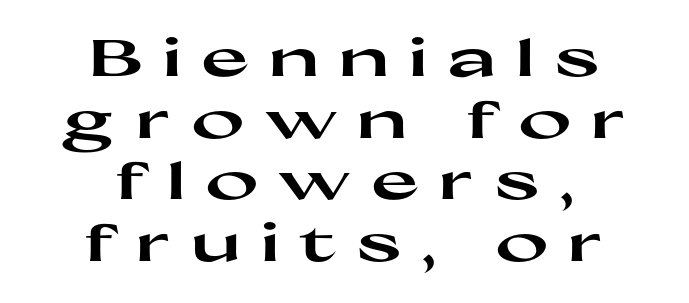
{"serif": "no", "italic": "no", "bold": "yes", "weight": "heavy", "width": "wide", "stroke_contrast": "high", "x_height": "medium", "monospaced": "no", "underline": "no", "align": "center", "line_spacing_ratio": 1.21, "letter_spacing": "wide", "letter_spacing_em": 0.39, "glyph_px": 51}
